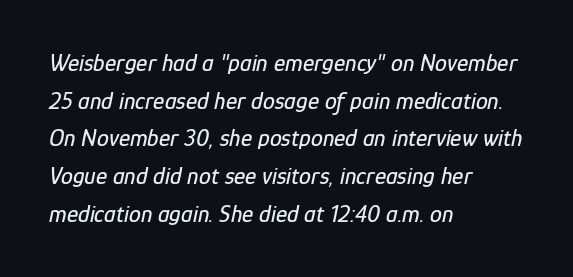
The image shows 24 px text type, italic (leaning right); set left-aligned, normal line spacing (1.57x), normal letter spacing, not underlined.
